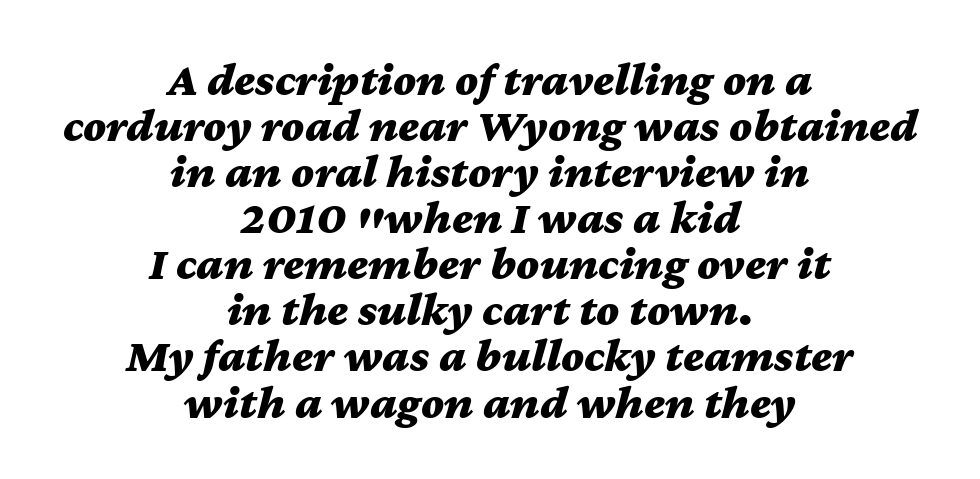
The image shows 48 px bold, wide type, italic (leaning right); set centered, tight line spacing (0.96x), normal letter spacing, not underlined; medium stroke contrast and a medium x-height.
